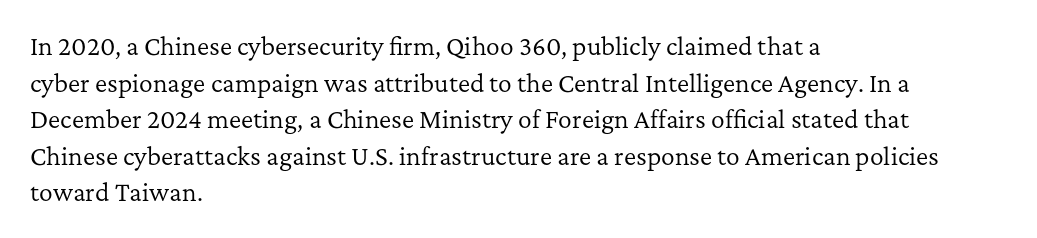
Q: Is the text bold? A: No.
Q: Is the text italic (slanted)? A: No, it is upright.
Q: Is the text underlined? A: No.
Q: How is the paragraph aligned? A: Left-aligned.
Q: Is the spacing between letters normal or unusually wide? A: Normal.
Q: Is the spacing between lines tight, normal or loose? A: Normal.
